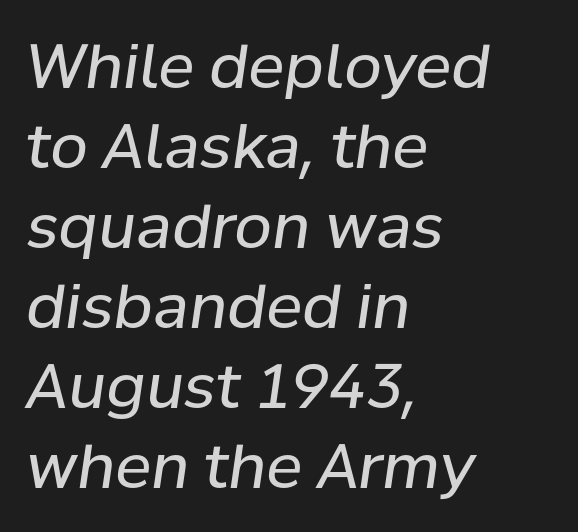
Q: Is the text bold? A: No.
Q: Is the text italic (slanted)? A: Yes, it leans right by about 8 degrees.
Q: Is the text underlined? A: No.
Q: How is the paragraph aligned? A: Left-aligned.
Q: Is the spacing between letters normal or unusually wide? A: Normal.
Q: Is the spacing between lines tight, normal or loose? A: Normal.
Q: Width (condensed, normal, or wide)? A: Normal.
Q: Stroke contrast? A: Low.
Q: x-height? A: Medium.
Q: Monospaced? A: No.
